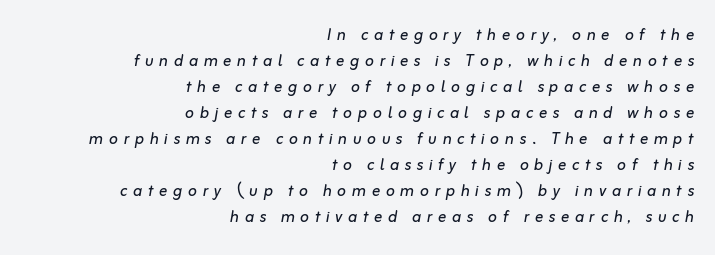
The image shows 21 px text type, italic (leaning right); set right-aligned, line spacing 1.24x, unusually wide letter spacing (+0.26 em), not underlined.
